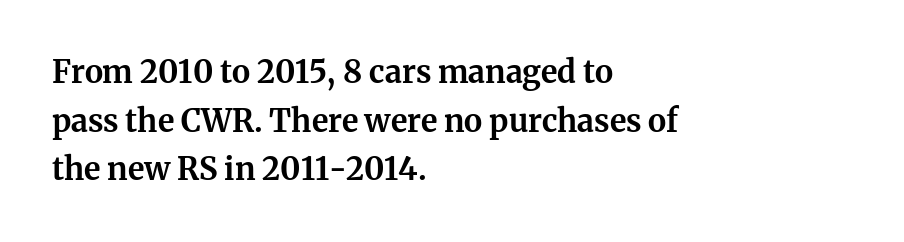
The image shows 31 px bold serif type, upright; set left-aligned, normal line spacing (1.57x), normal letter spacing, not underlined; medium stroke contrast and a medium x-height.
